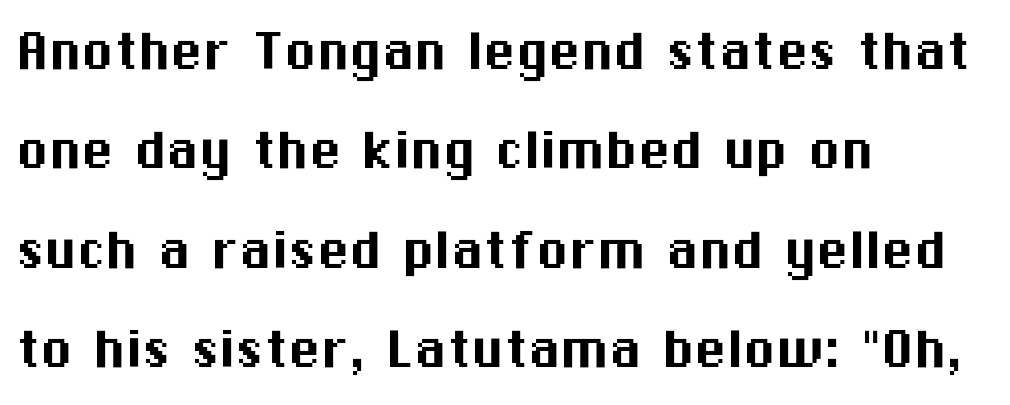
{"serif": "no", "italic": "no", "width": "normal", "stroke_contrast": "medium", "x_height": "medium", "monospaced": "no", "underline": "no", "align": "left", "line_spacing": "normal", "line_spacing_ratio": 1.53, "letter_spacing": "normal", "letter_spacing_em": 0.0, "glyph_px": 65}
